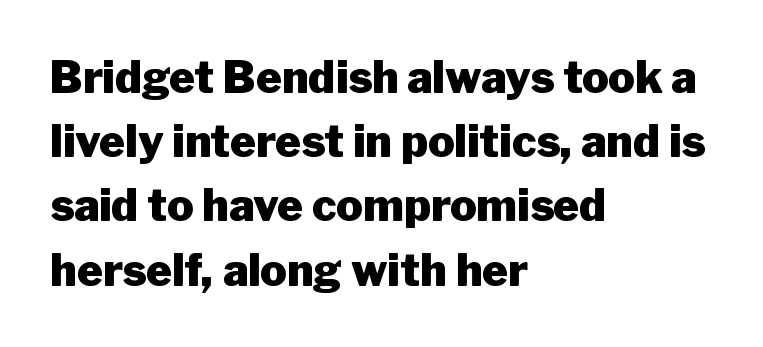
One-word summary of the alignment: left. Chunky letters — that's bold for sure. The lettering stays uniformly vertical, giving the passage a roman look. The face used here is proportionally spaced, like ordinary book or web type. Regarding leading, the lines here are spaced in the standard way.
